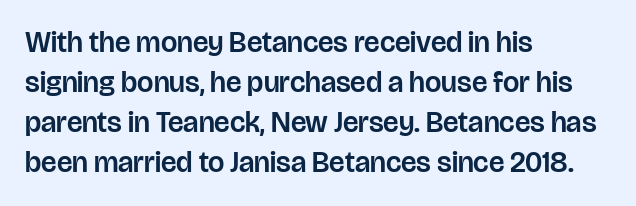
Q: Is the text italic (slanted)? A: No, it is upright.
Q: Is the typeface a serif or a sans-serif typeface? A: Sans-serif.
Q: Is the text underlined? A: No.
Q: How is the paragraph aligned? A: Left-aligned.
Q: Is the spacing between letters normal or unusually wide? A: Normal.
Q: Is the spacing between lines tight, normal or loose? A: Normal.
Q: Width (condensed, normal, or wide)? A: Normal.
Q: Stroke contrast? A: Low.
Q: x-height? A: Large.
Q: Monospaced? A: No.
